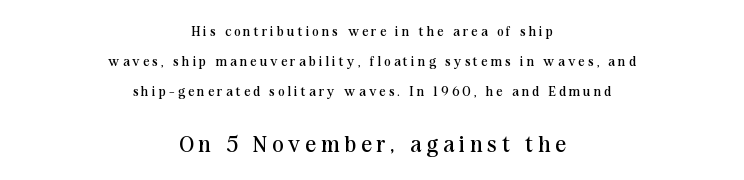
The image shows 23 px text type, upright; set centered, loose line spacing (2.13x), unusually wide letter spacing (+0.23 em), not underlined; the second (bottom) block is 1.64x larger.
